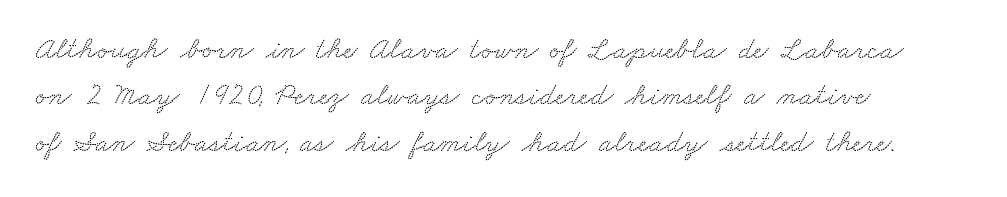
{"width": "wide", "stroke_contrast": "low", "x_height": "small", "monospaced": "no", "underline": "no", "align": "left", "line_spacing": "normal", "line_spacing_ratio": 1.5, "letter_spacing": "normal", "letter_spacing_em": 0.0, "glyph_px": 31}
